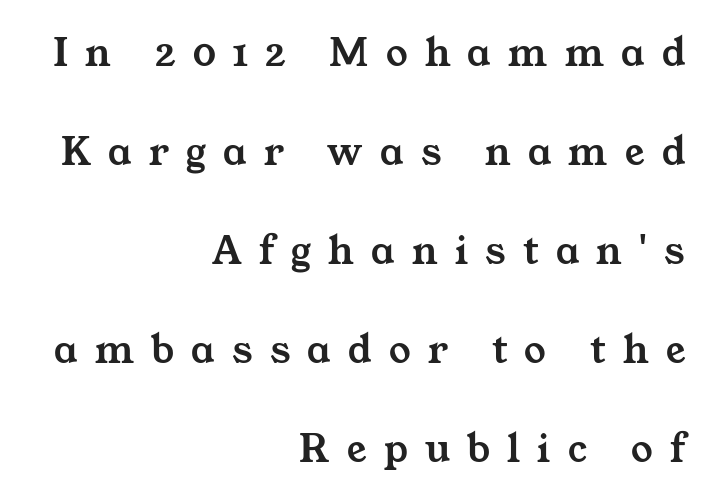
Q: Is the typeface a serif or a sans-serif typeface? A: Serif.
Q: Is the text underlined? A: No.
Q: How is the paragraph aligned? A: Right-aligned.
Q: Is the spacing between letters normal or unusually wide? A: Unusually wide.
Q: Is the spacing between lines tight, normal or loose? A: Loose.
Q: Width (condensed, normal, or wide)? A: Wide.
Q: Stroke contrast? A: Medium.
Q: x-height? A: Medium.
Q: Monospaced? A: No.
